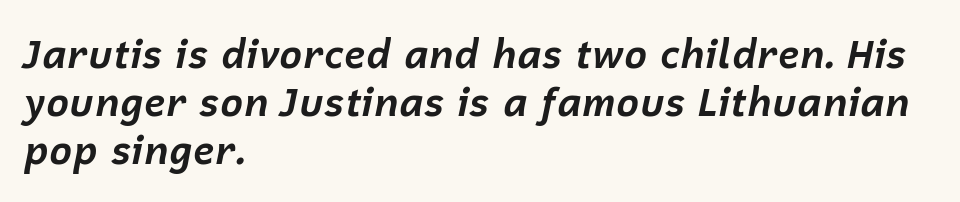
Q: Is the text bold? A: Yes.
Q: Is the text italic (slanted)? A: Yes, it leans right by about 12 degrees.
Q: Is the text underlined? A: No.
Q: How is the paragraph aligned? A: Left-aligned.
Q: Is the spacing between letters normal or unusually wide? A: Normal.
Q: Width (condensed, normal, or wide)? A: Normal.
Q: Stroke contrast? A: Low.
Q: x-height? A: Medium.
Q: Monospaced? A: No.
